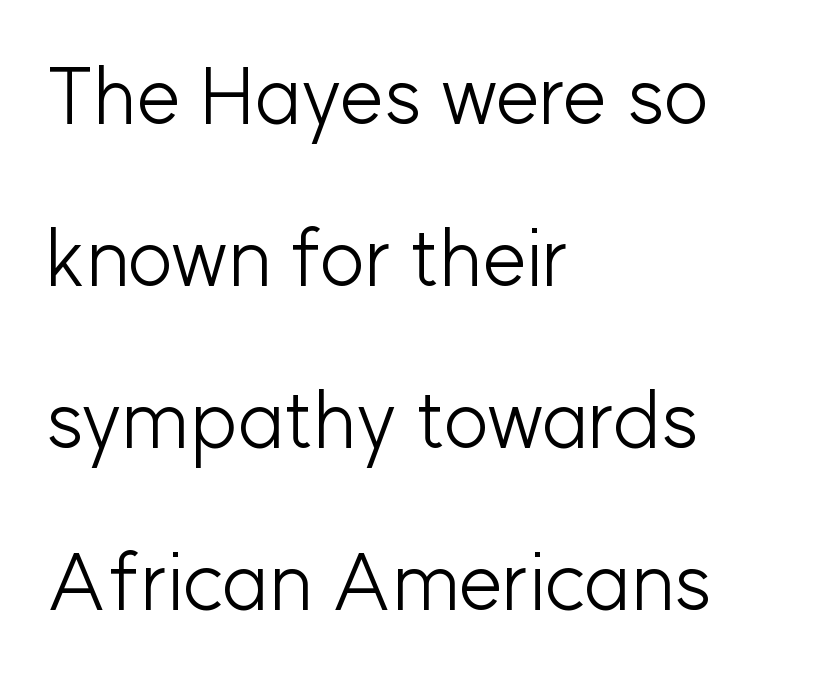
The image shows 79 px light sans-serif type, upright; set left-aligned, loose line spacing (2.05x), normal letter spacing, not underlined; low stroke contrast and a medium x-height.
